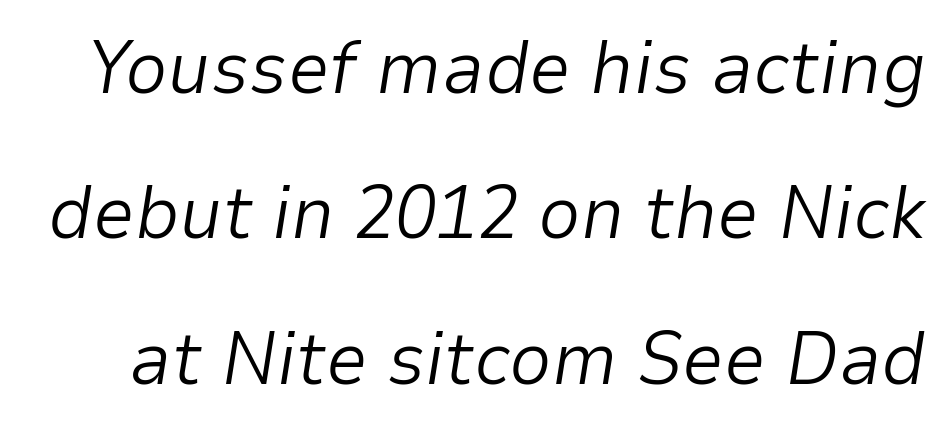
Q: Is the text bold? A: No.
Q: Is the text italic (slanted)? A: Yes, it leans right by about 9 degrees.
Q: Is the text underlined? A: No.
Q: Is the spacing between letters normal or unusually wide? A: Normal.
Q: Is the spacing between lines tight, normal or loose? A: Loose.
Q: Width (condensed, normal, or wide)? A: Normal.
Q: Stroke contrast? A: Low.
Q: x-height? A: Medium.
Q: Monospaced? A: No.
